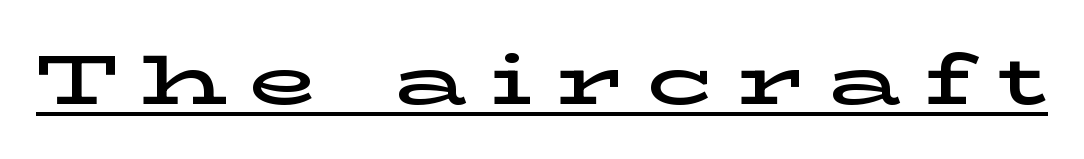
Q: Is the text italic (slanted)? A: No, it is upright.
Q: Is the typeface a serif or a sans-serif typeface? A: Serif.
Q: Is the text underlined? A: Yes.
Q: Is the spacing between letters normal or unusually wide? A: Unusually wide.
Q: Width (condensed, normal, or wide)? A: Wide.
Q: Stroke contrast? A: Low.
Q: x-height? A: Medium.
Q: Monospaced? A: No.
